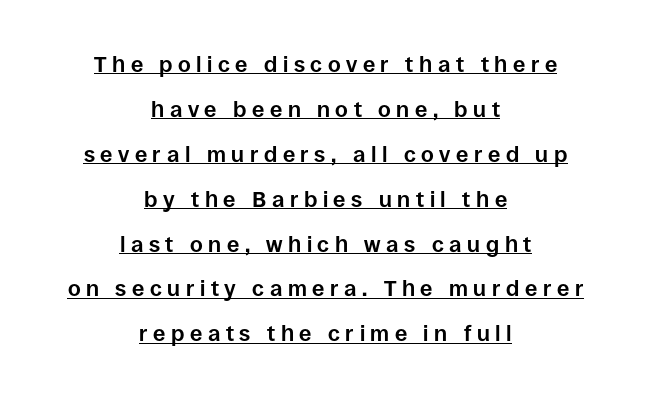
Q: Is the text bold? A: Yes.
Q: Is the text italic (slanted)? A: No, it is upright.
Q: Is the text underlined? A: Yes.
Q: How is the paragraph aligned? A: Centered.
Q: Is the spacing between letters normal or unusually wide? A: Unusually wide.
Q: Is the spacing between lines tight, normal or loose? A: Loose.
